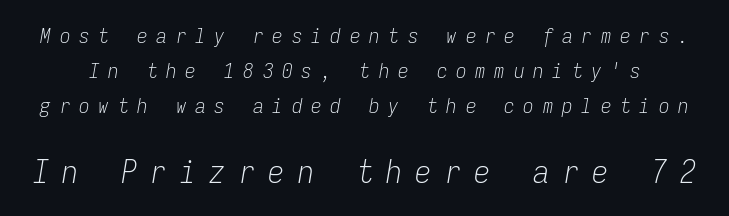
Q: Is the text bold? A: No.
Q: Is the text italic (slanted)? A: Yes, it leans right by about 9 degrees.
Q: Is the text underlined? A: No.
Q: Is the spacing between letters normal or unusually wide? A: Unusually wide.
Q: Is the spacing between lines tight, normal or loose? A: Normal.
Q: Which block of text is set in a larger size, the first (top) or the second (bottom)? A: The second (bottom) one.
Q: Width (condensed, normal, or wide)? A: Condensed.
Q: Stroke contrast? A: Low.
Q: x-height? A: Medium.
Q: Monospaced? A: Yes.
